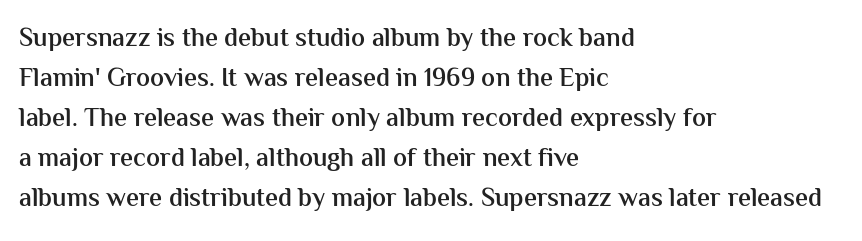
{"italic": "no", "bold": "semi", "underline": "no", "align": "left", "line_spacing": "normal", "line_spacing_ratio": 1.54, "letter_spacing": "normal", "letter_spacing_em": 0.0, "glyph_px": 26}
